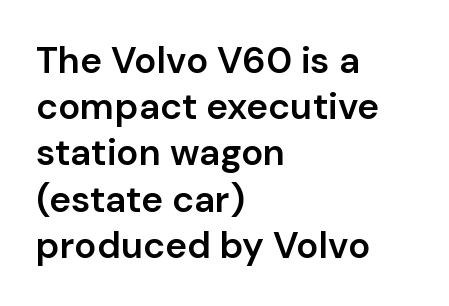
Q: Is the text bold? A: Semi-bold.
Q: Is the text italic (slanted)? A: No, it is upright.
Q: Is the typeface a serif or a sans-serif typeface? A: Sans-serif.
Q: Is the text underlined? A: No.
Q: How is the paragraph aligned? A: Left-aligned.
Q: Is the spacing between letters normal or unusually wide? A: Normal.
Q: Is the spacing between lines tight, normal or loose? A: Normal.
Q: Width (condensed, normal, or wide)? A: Normal.
Q: Stroke contrast? A: Low.
Q: x-height? A: Medium.
Q: Monospaced? A: No.
